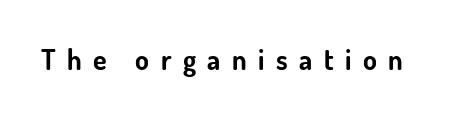
The image shows 28 px bold sans-serif type, upright; set unusually wide letter spacing (+0.41 em), not underlined; low stroke contrast and a small x-height.
